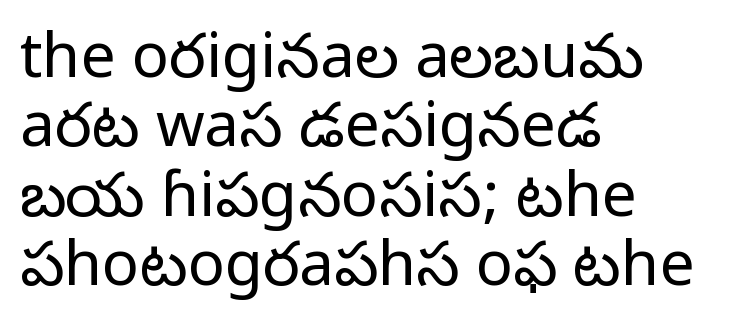
{"serif": "no", "italic": "no", "bold": "no", "weight": "regular", "width": "normal", "stroke_contrast": "low", "x_height": "medium", "monospaced": "no", "underline": "no", "align": "left", "line_spacing": "tight", "line_spacing_ratio": 1.12, "letter_spacing": "normal", "letter_spacing_em": 0.0, "glyph_px": 62}
